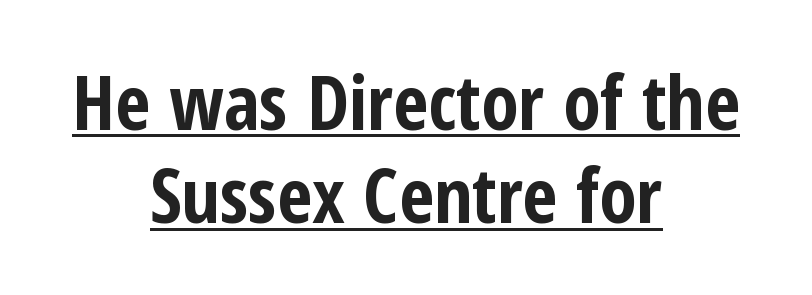
The image shows 76 px bold, condensed sans-serif type, upright; set centered, line spacing 1.23x, normal letter spacing, underlined; low stroke contrast and a medium x-height.
